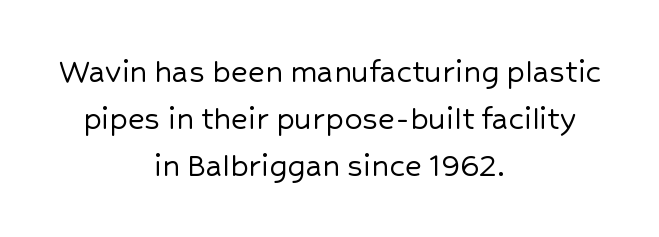
This sample has the flowing, uneven cadence of proportional lettering. Compared with typical paragraphs, the rows here are spaced about the same. Nothing sits at the stroke ends, so this counts as sans-serif. The letters sit at their default tracking, neither squeezed nor spread. The type sits square on the baseline with zero lean. The area under the type is left untouched.
